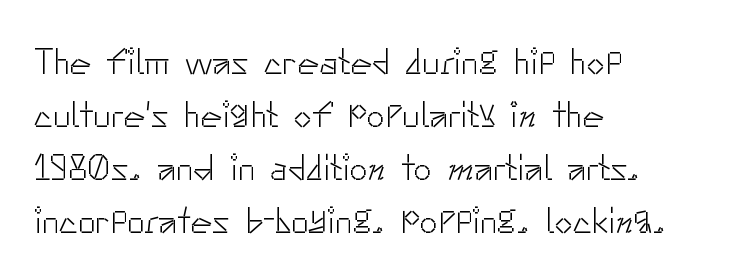
Which margin do the lines hug? The left one — the right edge is uneven. Is this a fixed-width face? No — the glyphs have proportional, varying widths. These lines keep a tight, regular rhythm from letter to letter. A sans-serif font was chosen for this passage. The face looks like a standard text weight, possibly lighter.
